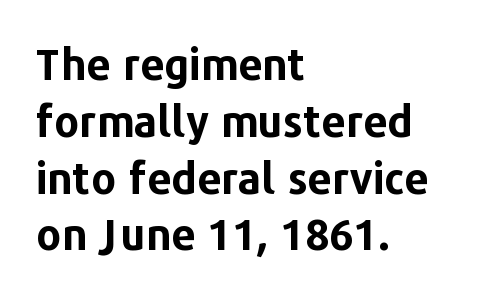
{"serif": "no", "italic": "no", "bold": "yes", "weight": "bold", "width": "normal", "stroke_contrast": "low", "x_height": "medium", "monospaced": "no", "underline": "no", "align": "left", "line_spacing": "normal", "line_spacing_ratio": 1.32, "letter_spacing": "normal", "letter_spacing_em": 0.0, "glyph_px": 43}
